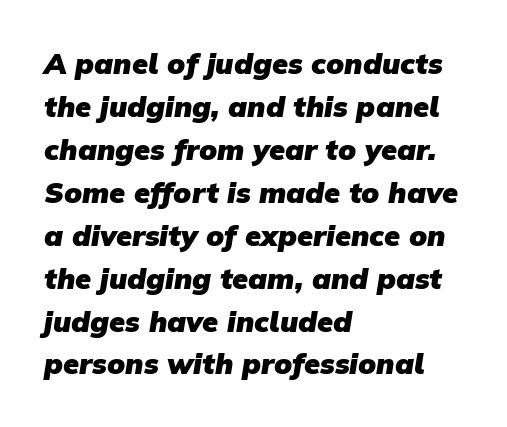
{"serif": "no", "bold": "yes", "weight": "heavy", "width": "normal", "stroke_contrast": "low", "x_height": "medium", "monospaced": "no", "underline": "no", "align": "left", "line_spacing": "normal", "line_spacing_ratio": 1.48, "letter_spacing": "normal", "letter_spacing_em": 0.0, "glyph_px": 29}
